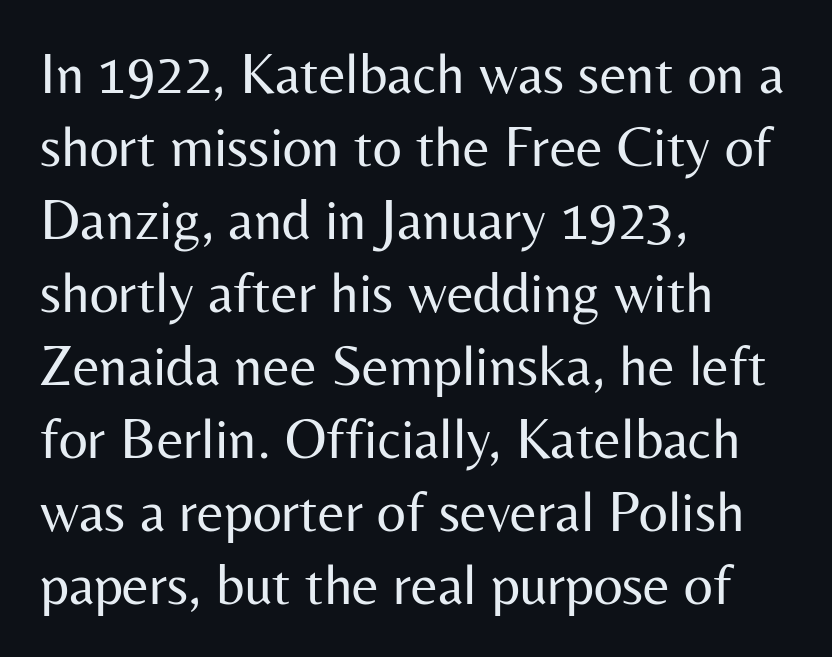
Q: Is the text bold? A: No.
Q: Is the text italic (slanted)? A: No, it is upright.
Q: Is the typeface a serif or a sans-serif typeface? A: Sans-serif.
Q: Is the text underlined? A: No.
Q: How is the paragraph aligned? A: Left-aligned.
Q: Is the spacing between letters normal or unusually wide? A: Normal.
Q: Is the spacing between lines tight, normal or loose? A: Normal.
Q: Width (condensed, normal, or wide)? A: Normal.
Q: Stroke contrast? A: Medium.
Q: x-height? A: Medium.
Q: Monospaced? A: No.
